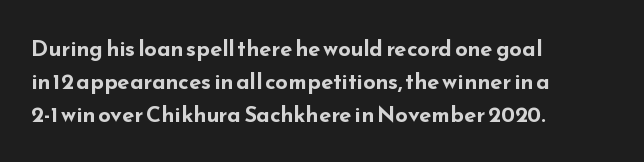
{"italic": "no", "bold": "yes", "underline": "no", "align": "left", "line_spacing": "normal", "line_spacing_ratio": 1.49, "letter_spacing": "normal", "letter_spacing_em": 0.0, "glyph_px": 22}
